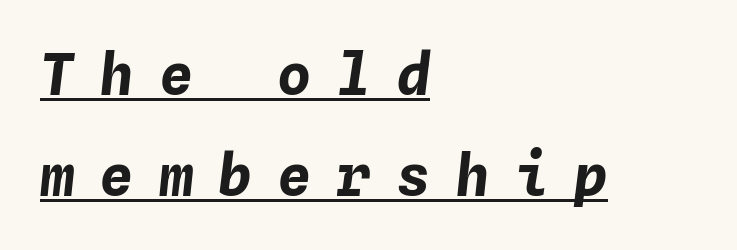
{"italic": "yes", "lean": "right", "slant_degrees": 4, "bold": "yes", "weight": "bold", "width": "normal", "stroke_contrast": "low", "x_height": "medium", "monospaced": "yes", "underline": "yes", "align": "left", "line_spacing_ratio": 1.77, "letter_spacing": "wide", "letter_spacing_em": 0.44, "glyph_px": 57}
